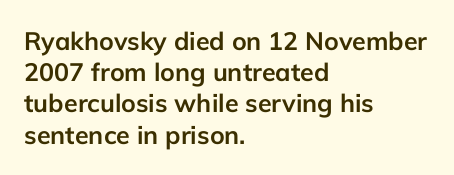
The image shows 25 px bold type, upright; set left-aligned, normal line spacing (1.25x), normal letter spacing, not underlined.
